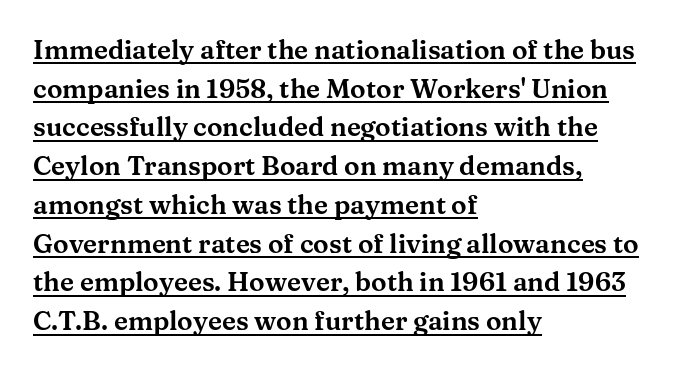
The image shows 26 px text type, upright; set left-aligned, normal line spacing (1.49x), normal letter spacing, underlined.
